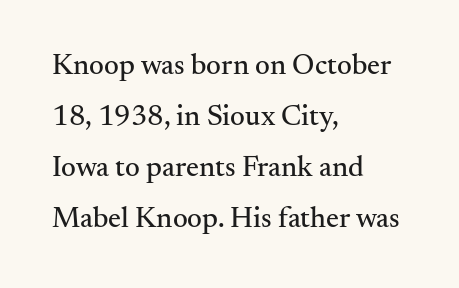
Varying glyph widths throughout — classic text-font behaviour. Underlining? Definitely not there. All the whitespace from short lines collects on the right. Check where the strokes stop: tiny serifs finish them off. This sample uses an upright cut, with every glyph sitting square on the baseline. Characters follow at the spacing the type designer built in.
